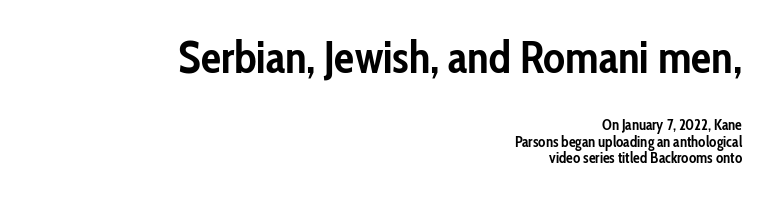
The image shows 45 px semibold, condensed sans-serif type, upright; set right-aligned, tight line spacing (1.11x), normal letter spacing, not underlined; the first (top) block is 3.0x larger; low stroke contrast and a medium x-height.
